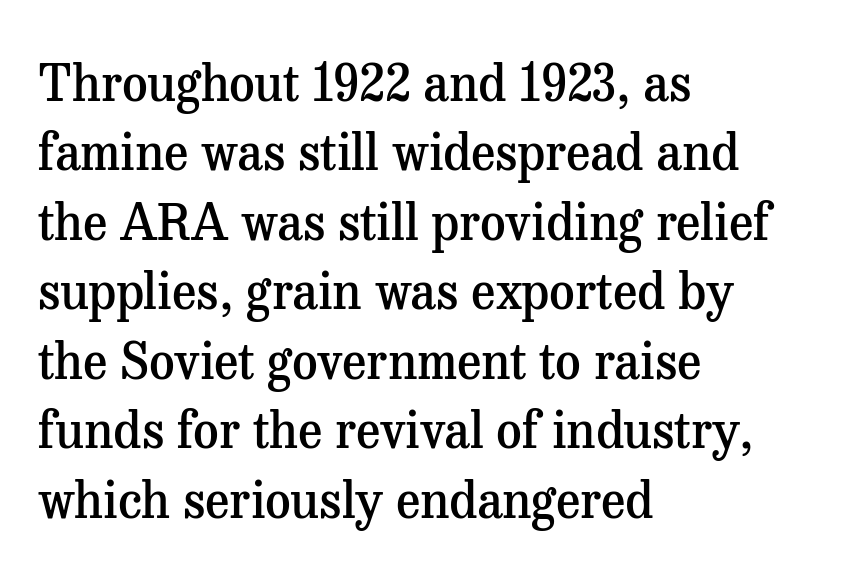
{"serif": "yes", "italic": "no", "bold": "semi", "weight": "semibold", "width": "normal", "stroke_contrast": "medium", "x_height": "medium", "monospaced": "no", "underline": "no", "align": "left", "line_spacing": "normal", "line_spacing_ratio": 1.39, "letter_spacing": "normal", "letter_spacing_em": 0.0, "glyph_px": 50}
